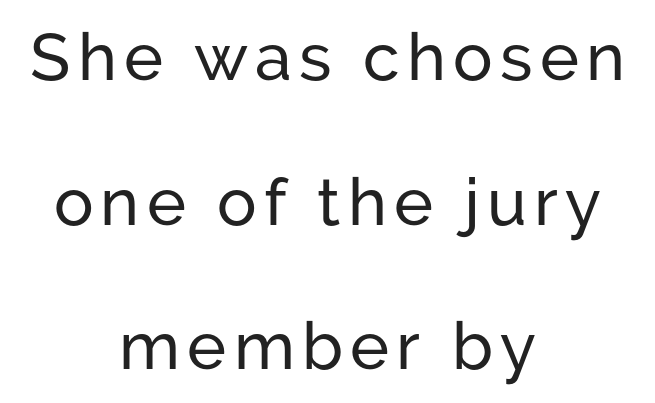
Q: Is the text italic (slanted)? A: No, it is upright.
Q: Is the typeface a serif or a sans-serif typeface? A: Sans-serif.
Q: Is the text underlined? A: No.
Q: How is the paragraph aligned? A: Centered.
Q: Is the spacing between lines tight, normal or loose? A: Loose.
Q: Width (condensed, normal, or wide)? A: Normal.
Q: Stroke contrast? A: Low.
Q: x-height? A: Medium.
Q: Monospaced? A: No.
